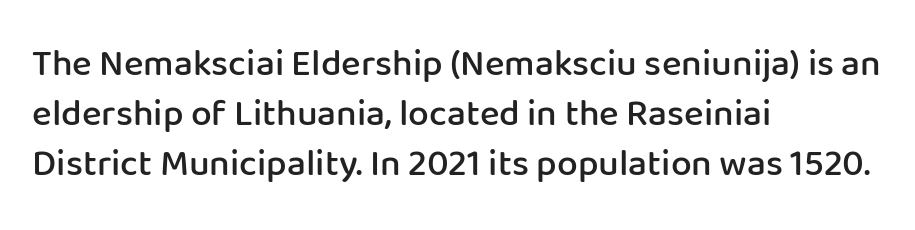
{"serif": "no", "italic": "no", "bold": "semi", "weight": "semibold", "width": "normal", "stroke_contrast": "low", "x_height": "medium", "monospaced": "no", "underline": "no", "align": "left", "line_spacing": "normal", "line_spacing_ratio": 1.35, "letter_spacing": "normal", "letter_spacing_em": 0.0, "glyph_px": 37}
